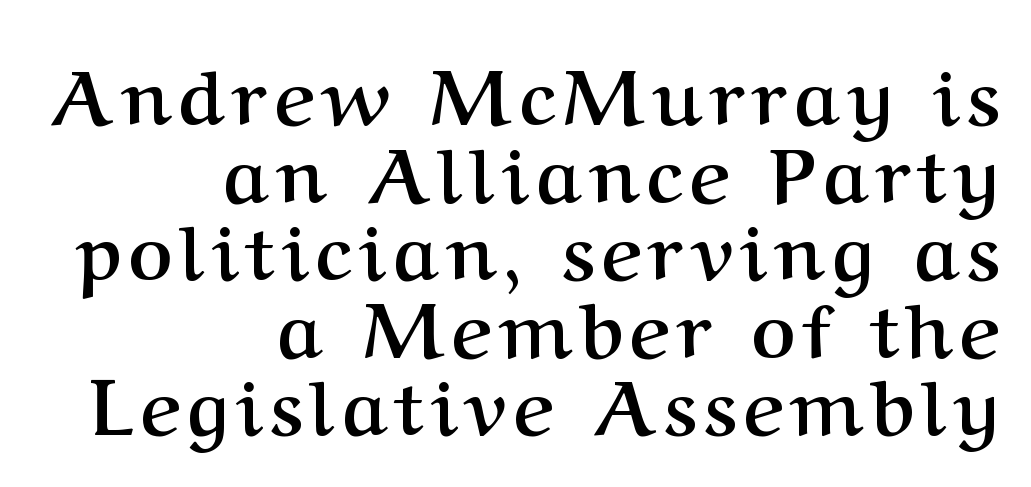
{"serif": "yes", "italic": "no", "bold": "yes", "weight": "semibold", "width": "normal", "stroke_contrast": "medium", "x_height": "medium", "monospaced": "no", "underline": "no", "align": "right", "line_spacing": "tight", "line_spacing_ratio": 1.02, "glyph_px": 76}
